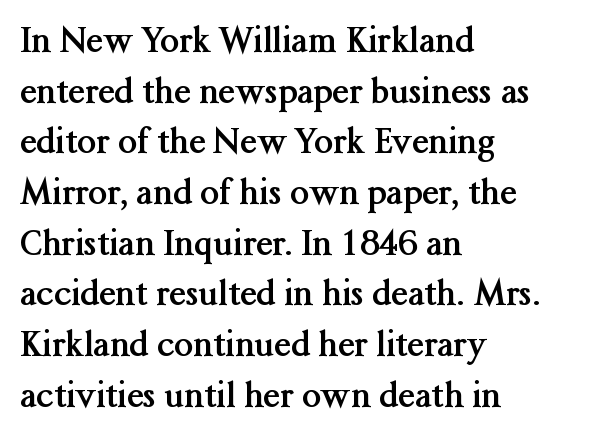
Q: Is the text bold? A: Yes.
Q: Is the text italic (slanted)? A: No, it is upright.
Q: Is the typeface a serif or a sans-serif typeface? A: Serif.
Q: Is the text underlined? A: No.
Q: How is the paragraph aligned? A: Left-aligned.
Q: Is the spacing between letters normal or unusually wide? A: Normal.
Q: Is the spacing between lines tight, normal or loose? A: Normal.
Q: Width (condensed, normal, or wide)? A: Normal.
Q: Stroke contrast? A: Medium.
Q: x-height? A: Medium.
Q: Monospaced? A: No.
